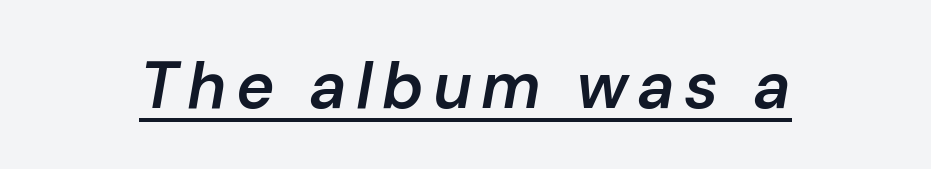
The image shows 65 px semibold type, italic (leaning right); set underlined; low stroke contrast and a medium x-height.
